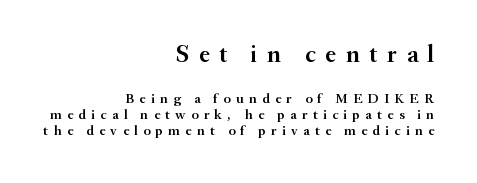
The baseline area is clear. This sample is right-justified, so line beginnings fall wherever the words allow. Spacing between characters has been opened up far beyond the box default. Posture: upright roman. In this sample the first text group is rendered at the bigger scale. The font is running at a semibold setting, under full bold.
